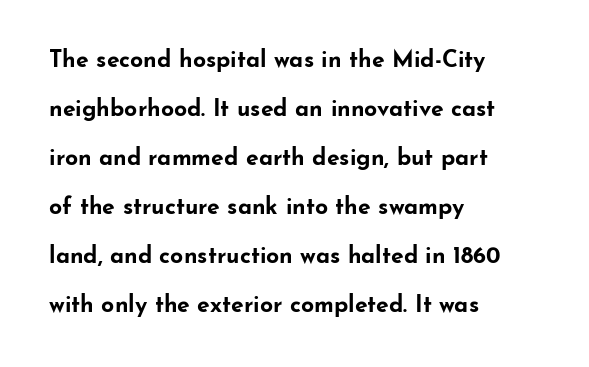
Q: Is the text bold? A: Yes.
Q: Is the text italic (slanted)? A: No, it is upright.
Q: Is the text underlined? A: No.
Q: How is the paragraph aligned? A: Left-aligned.
Q: Is the spacing between letters normal or unusually wide? A: Normal.
Q: Is the spacing between lines tight, normal or loose? A: Loose.
